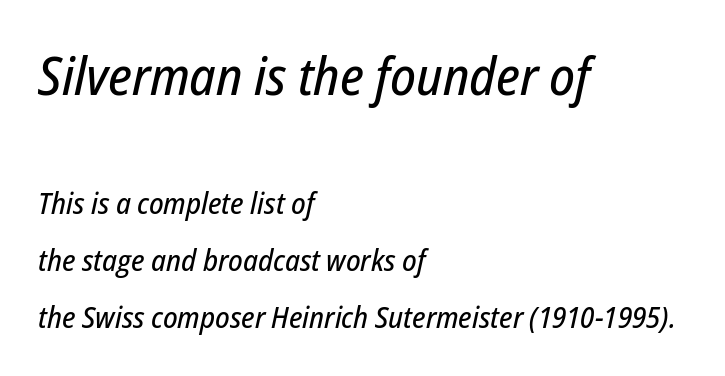
Q: Is the text italic (slanted)? A: Yes, it leans right by about 12 degrees.
Q: Is the text underlined? A: No.
Q: How is the paragraph aligned? A: Left-aligned.
Q: Is the spacing between letters normal or unusually wide? A: Normal.
Q: Is the spacing between lines tight, normal or loose? A: Loose.
Q: Which block of text is set in a larger size, the first (top) or the second (bottom)? A: The first (top) one.
Q: Width (condensed, normal, or wide)? A: Condensed.
Q: Stroke contrast? A: Low.
Q: x-height? A: Medium.
Q: Monospaced? A: No.
